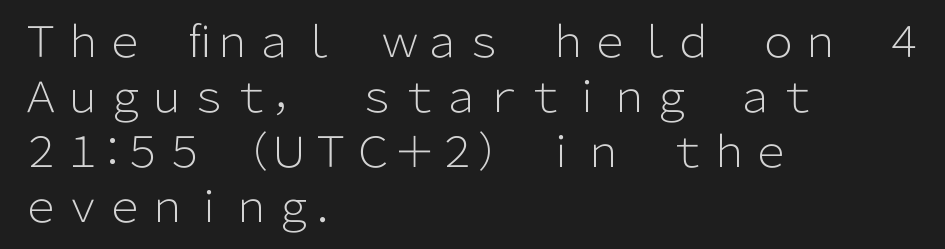
Q: Is the text bold? A: No.
Q: Is the text italic (slanted)? A: No, it is upright.
Q: Is the typeface a serif or a sans-serif typeface? A: Sans-serif.
Q: Is the text underlined? A: No.
Q: How is the paragraph aligned? A: Left-aligned.
Q: Is the spacing between letters normal or unusually wide? A: Normal.
Q: Is the spacing between lines tight, normal or loose? A: Normal.
Q: Width (condensed, normal, or wide)? A: Normal.
Q: Stroke contrast? A: Low.
Q: x-height? A: Medium.
Q: Monospaced? A: No.
